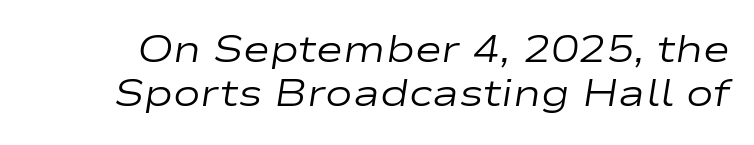
Q: Is the text bold? A: No.
Q: Is the text italic (slanted)? A: Yes, it leans right by about 9 degrees.
Q: Is the text underlined? A: No.
Q: Is the spacing between letters normal or unusually wide? A: Normal.
Q: Width (condensed, normal, or wide)? A: Wide.
Q: Stroke contrast? A: Low.
Q: x-height? A: Medium.
Q: Monospaced? A: No.
